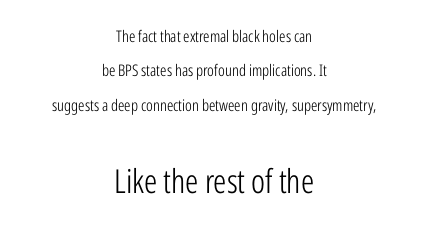
The image shows 33 px light, condensed sans-serif type, upright; set centered, loose line spacing (2.15x), normal letter spacing, not underlined; the second (bottom) block is 2.06x larger; low stroke contrast and a medium x-height.
